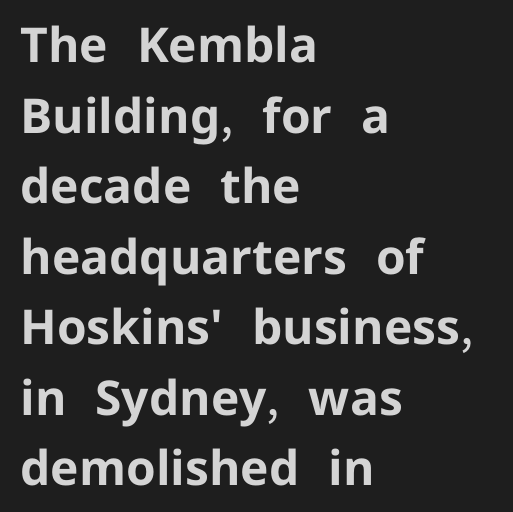
The image shows 48 px bold sans-serif type, upright; set left-aligned, normal line spacing (1.47x), normal letter spacing, not underlined; low stroke contrast and a medium x-height.
